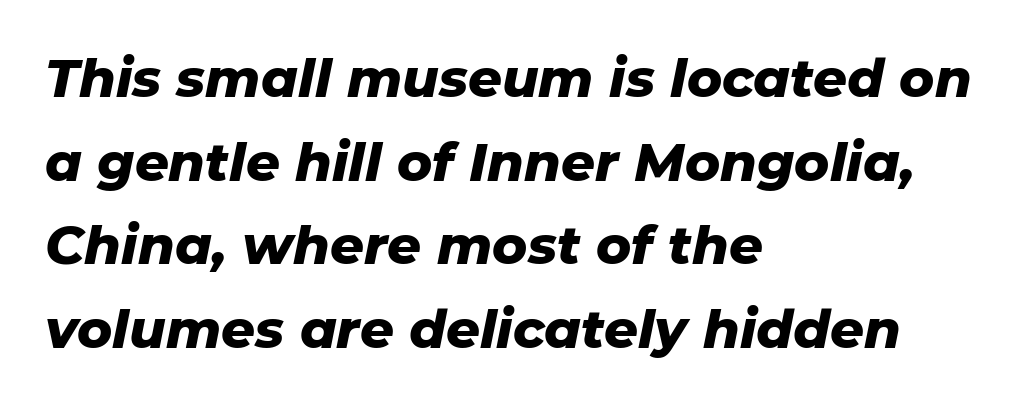
The image shows 53 px heavy type, italic (leaning right); set left-aligned, normal line spacing (1.58x), normal letter spacing, not underlined; low stroke contrast and a medium x-height.
